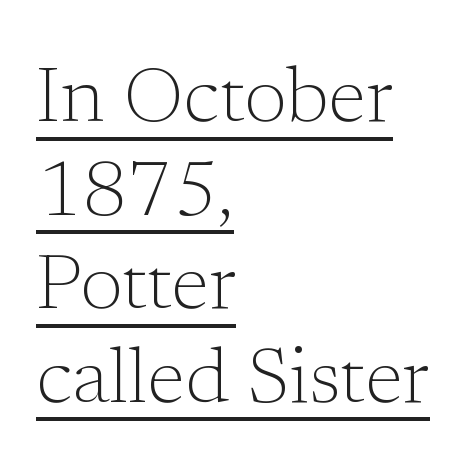
Q: Is the text bold? A: No.
Q: Is the text italic (slanted)? A: No, it is upright.
Q: Is the typeface a serif or a sans-serif typeface? A: Serif.
Q: Is the text underlined? A: Yes.
Q: How is the paragraph aligned? A: Left-aligned.
Q: Is the spacing between letters normal or unusually wide? A: Normal.
Q: Width (condensed, normal, or wide)? A: Normal.
Q: Stroke contrast? A: Low.
Q: x-height? A: Medium.
Q: Monospaced? A: No.
